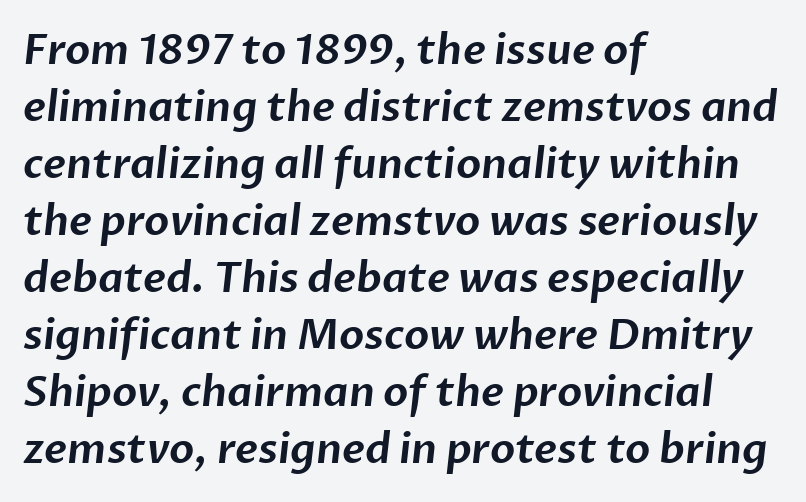
The image shows 41 px sans-serif type; set left-aligned, normal line spacing (1.39x), normal letter spacing, not underlined; low stroke contrast and a medium x-height.
